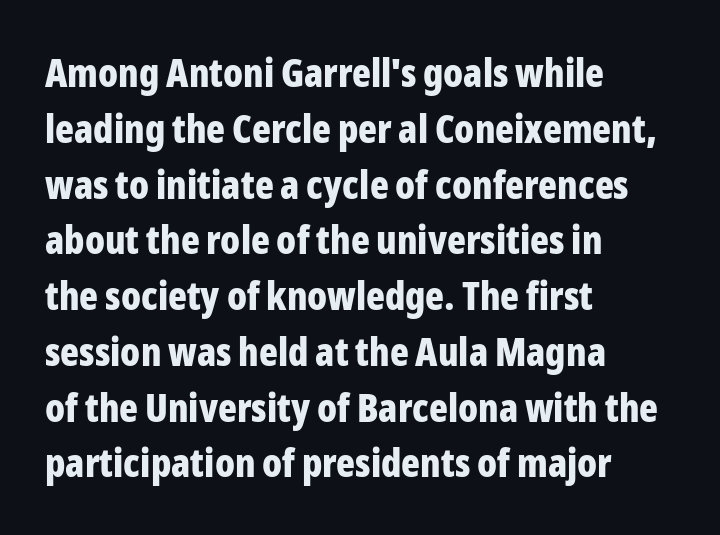
{"serif": "no", "italic": "no", "bold": "yes", "weight": "bold", "width": "condensed", "stroke_contrast": "low", "x_height": "medium", "monospaced": "no", "underline": "no", "align": "left", "line_spacing": "normal", "line_spacing_ratio": 1.43, "letter_spacing": "normal", "letter_spacing_em": 0.0, "glyph_px": 39}
